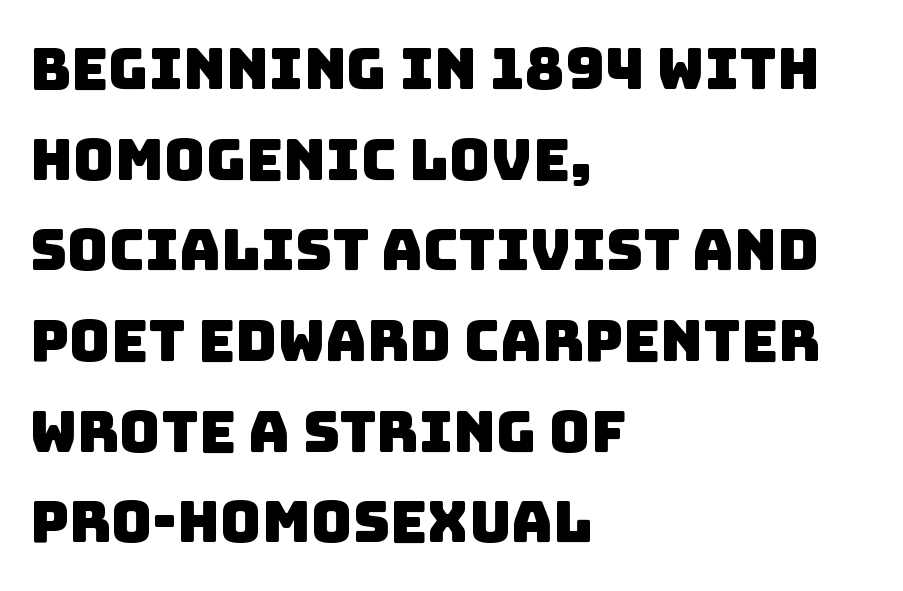
Q: Is the typeface a serif or a sans-serif typeface? A: Sans-serif.
Q: Is the text underlined? A: No.
Q: How is the paragraph aligned? A: Left-aligned.
Q: Is the spacing between letters normal or unusually wide? A: Normal.
Q: Is the spacing between lines tight, normal or loose? A: Normal.
Q: Width (condensed, normal, or wide)? A: Normal.
Q: Stroke contrast? A: Low.
Q: x-height? A: Large.
Q: Monospaced? A: No.
